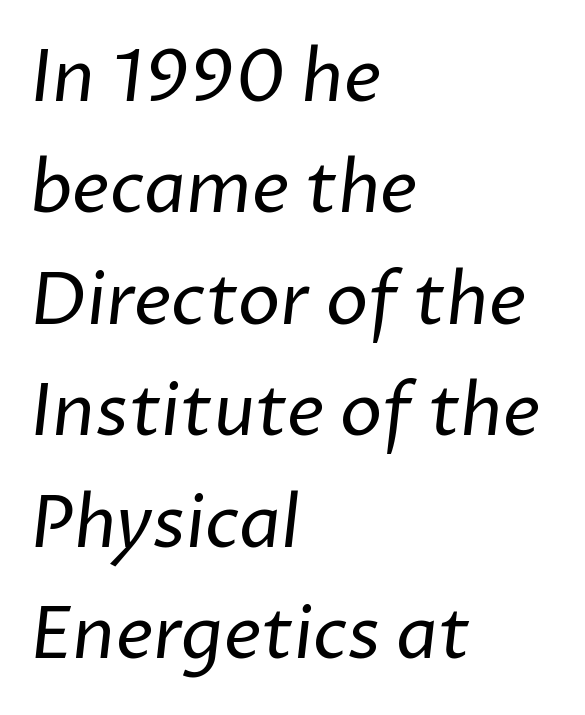
Each letter's strokes conclude bluntly, with no projecting serifs. Unbolded letterforms with no extra heft. Spacing verdict: proportional, widths tailored to each character. Glyph-to-glyph distance matches everyday printed text.
